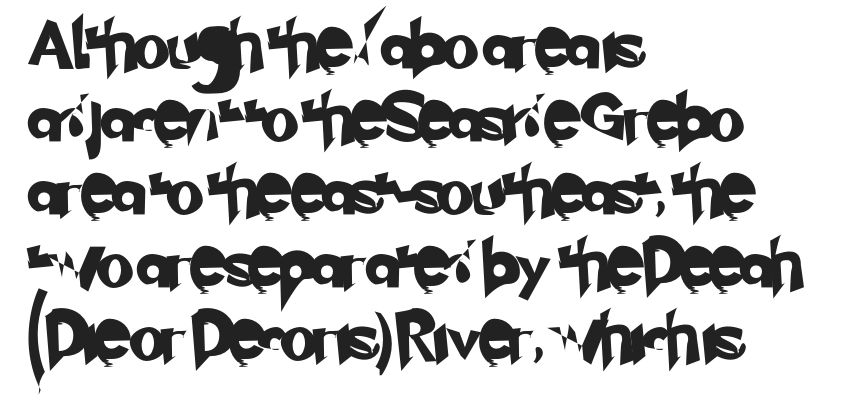
The designer left line spacing at the default. The glyphs are unaccompanied by any horizontal stroke below them. Does the type have serifs? No, each stem ends abruptly. The face used here is proportionally spaced, like ordinary book or web type. The face used here is rendered with its standard letterfit. Which margin do the lines hug? The left one — the right edge is uneven.
